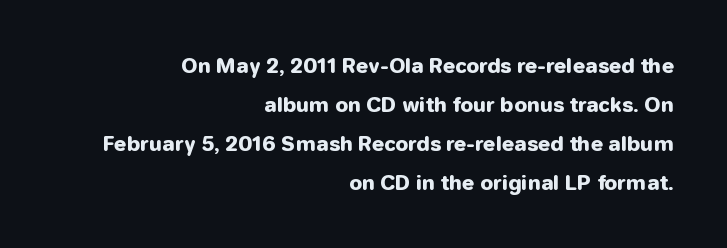
{"italic": "no", "bold": "yes", "underline": "no", "align": "right", "line_spacing": "loose", "line_spacing_ratio": 1.95, "letter_spacing": "normal", "letter_spacing_em": 0.0, "glyph_px": 20}
